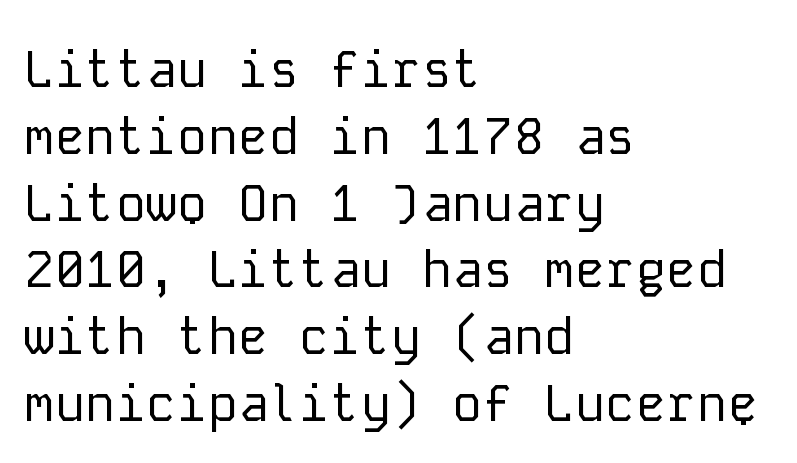
Regarding leading, the lines here are spaced in the standard way. Left-aligned paragraph, ragged on the right. Tracking here is standard; glyphs follow each other at the usual distance. A typesetter would call this monospace, since all characters share one set width. Each letter's strokes conclude bluntly, with no projecting serifs. The space directly below the letters is spotless.
